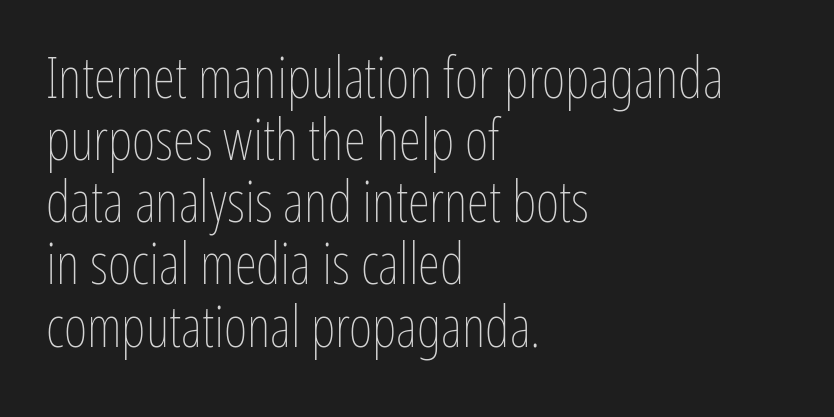
{"italic": "no", "bold": "no", "weight": "thin", "width": "condensed", "stroke_contrast": "low", "x_height": "medium", "monospaced": "no", "underline": "no", "align": "left", "line_spacing": "tight", "line_spacing_ratio": 1.09, "letter_spacing": "normal", "letter_spacing_em": 0.0, "glyph_px": 57}
